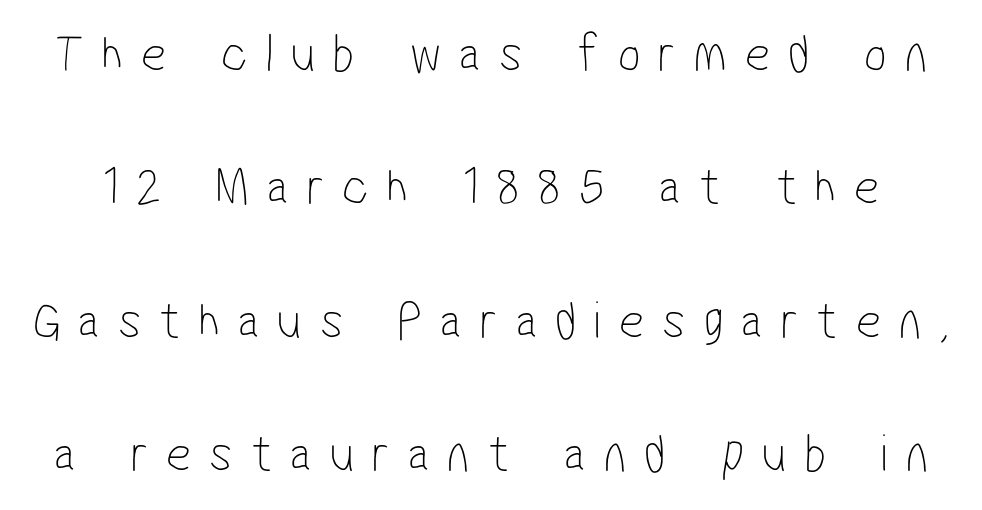
{"serif": "no", "bold": "no", "weight": "thin", "width": "condensed", "stroke_contrast": "low", "x_height": "medium", "monospaced": "no", "underline": "no", "line_spacing": "loose", "line_spacing_ratio": 2.47, "letter_spacing": "wide", "letter_spacing_em": 0.33, "glyph_px": 54}
